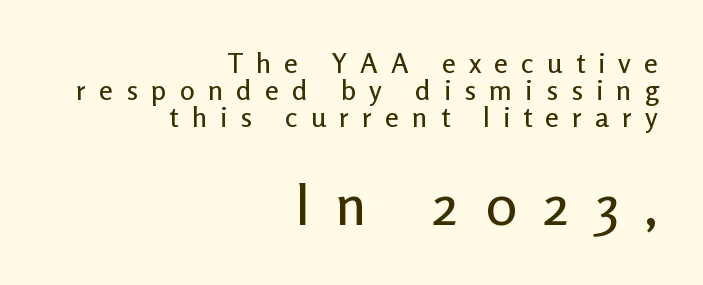
{"serif": "no", "italic": "no", "width": "normal", "stroke_contrast": "low", "x_height": "medium", "monospaced": "no", "underline": "no", "align": "right", "line_spacing": "tight", "line_spacing_ratio": 0.96, "letter_spacing": "wide", "letter_spacing_em": 0.47, "larger_block": "second", "size_ratio": 2.0, "glyph_px": 56}
